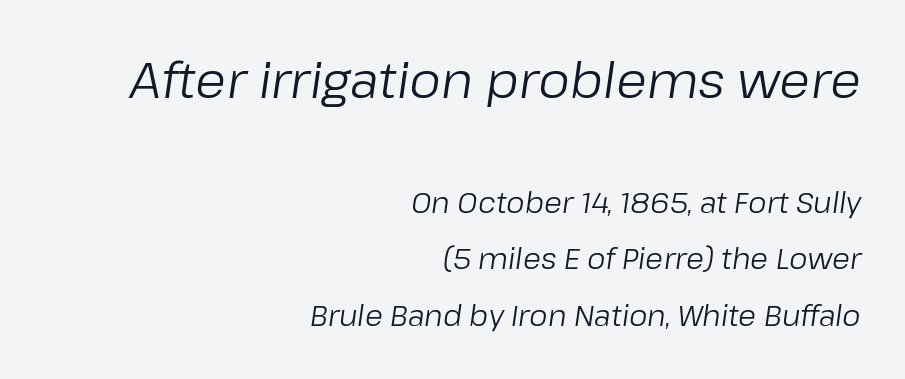
Q: Is the text bold? A: No.
Q: Is the text italic (slanted)? A: Yes, it leans right by about 8 degrees.
Q: Is the text underlined? A: No.
Q: How is the paragraph aligned? A: Right-aligned.
Q: Is the spacing between letters normal or unusually wide? A: Normal.
Q: Is the spacing between lines tight, normal or loose? A: Loose.
Q: Which block of text is set in a larger size, the first (top) or the second (bottom)? A: The first (top) one.
Q: Width (condensed, normal, or wide)? A: Normal.
Q: Stroke contrast? A: Low.
Q: x-height? A: Medium.
Q: Monospaced? A: No.
